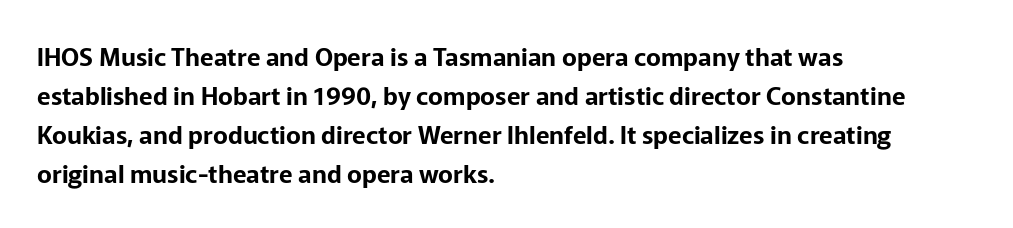
The horizontal fit of the characters is conventional and even. The passage shown stacks its lines at a standard gap. The letters stand straight up with perfectly vertical stems. Descender tails drop into unmarked territory. Is the block centered? No — it sits flush against the left margin.
